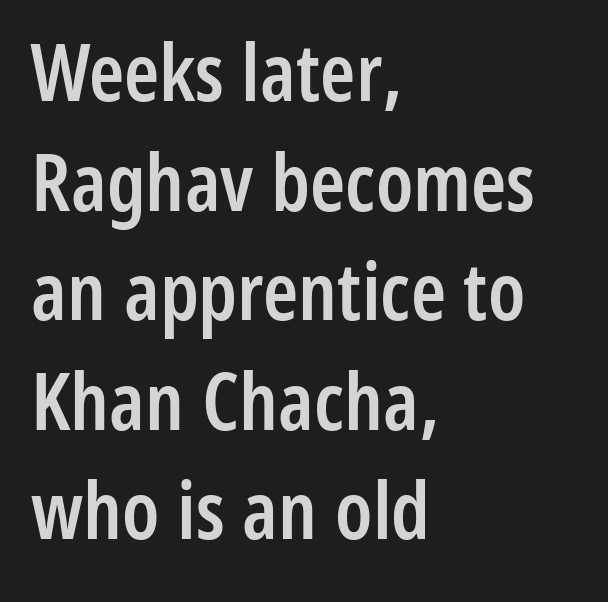
Q: Is the text bold? A: Semi-bold.
Q: Is the text italic (slanted)? A: No, it is upright.
Q: Is the typeface a serif or a sans-serif typeface? A: Sans-serif.
Q: Is the text underlined? A: No.
Q: How is the paragraph aligned? A: Left-aligned.
Q: Is the spacing between letters normal or unusually wide? A: Normal.
Q: Is the spacing between lines tight, normal or loose? A: Normal.
Q: Width (condensed, normal, or wide)? A: Condensed.
Q: Stroke contrast? A: Low.
Q: x-height? A: Medium.
Q: Monospaced? A: No.
